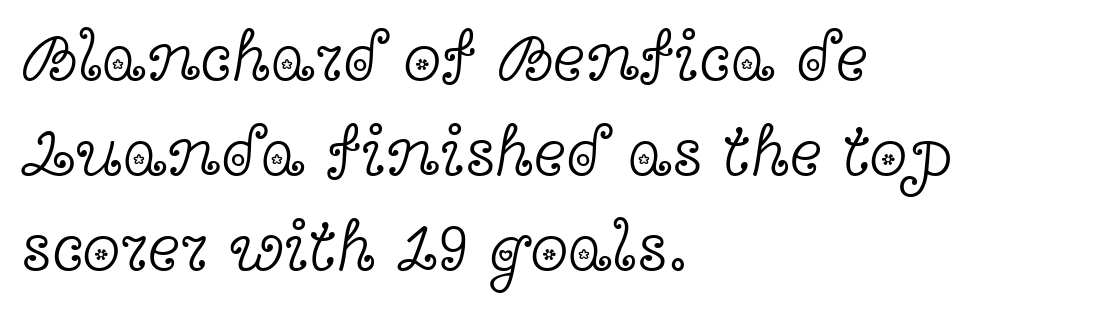
If you measured baseline to baseline, you'd find a middling distance. Spacing verdict: proportional, widths tailored to each character. The face used here is seriffed, in the tradition of book romans.
